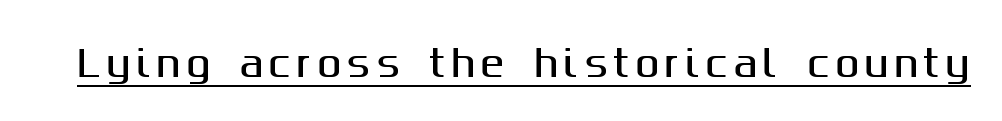
{"serif": "no", "italic": "no", "width": "normal", "stroke_contrast": "medium", "x_height": "medium", "monospaced": "no", "underline": "yes", "glyph_px": 36}
